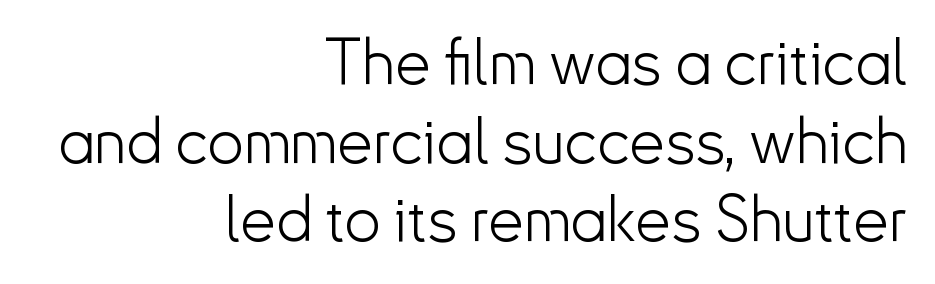
The image shows 64 px light sans-serif type, upright; set right-aligned, line spacing 1.23x, normal letter spacing, not underlined; low stroke contrast and a small x-height.
